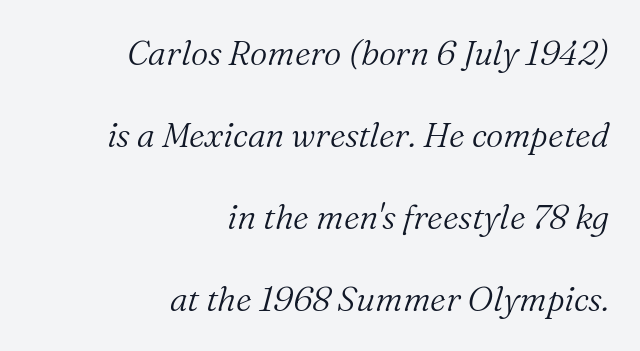
{"serif": "yes", "italic": "yes", "lean": "right", "slant_degrees": 16, "bold": "no", "weight": "light", "width": "normal", "stroke_contrast": "medium", "x_height": "medium", "monospaced": "no", "underline": "no", "align": "right", "line_spacing": "loose", "line_spacing_ratio": 2.41, "letter_spacing": "normal", "letter_spacing_em": 0.0, "glyph_px": 34}
